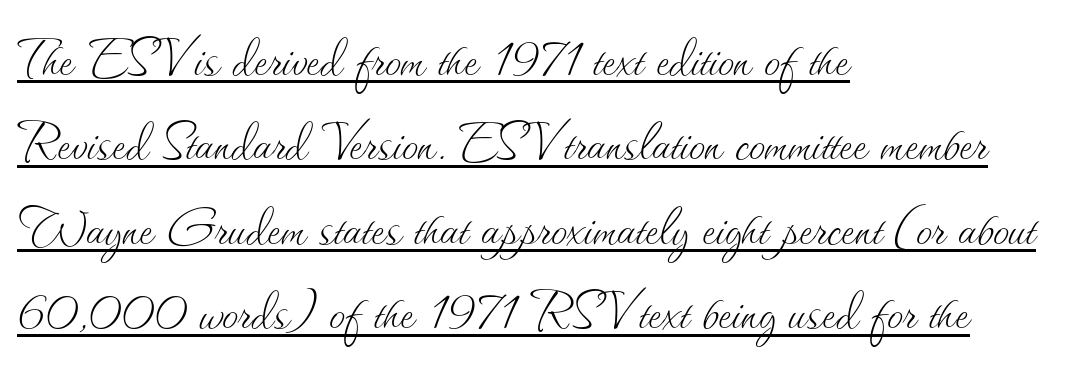
The compositor pushed each line to the left boundary. Every word sits above its own underline. The letterforms sit shoulder to shoulder at normal distance. The passage shown is typed in a proportional face where columns would drift.
